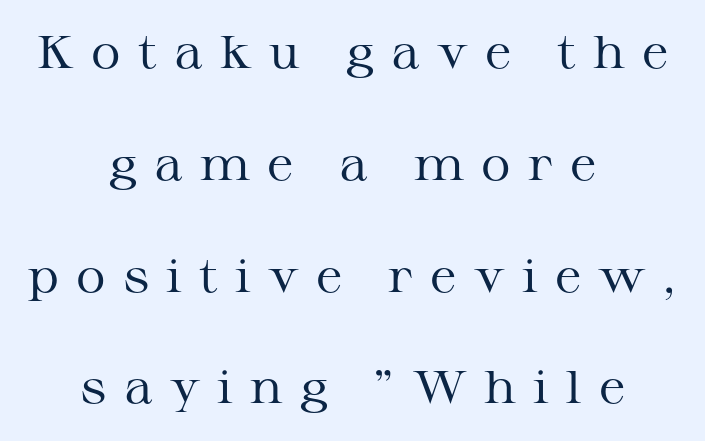
{"serif": "yes", "italic": "no", "bold": "no", "weight": "regular", "width": "wide", "stroke_contrast": "medium", "x_height": "medium", "monospaced": "no", "underline": "no", "align": "center", "line_spacing": "loose", "line_spacing_ratio": 2.43, "letter_spacing": "wide", "letter_spacing_em": 0.37, "glyph_px": 46}
